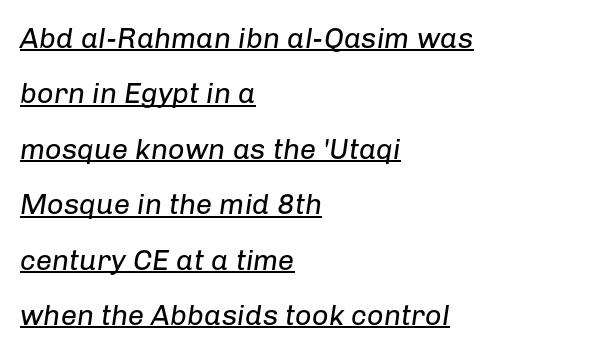
The image shows 29 px regular-weight type, italic (leaning right); set left-aligned, loose line spacing (1.91x), normal letter spacing, underlined; low stroke contrast and a medium x-height.
